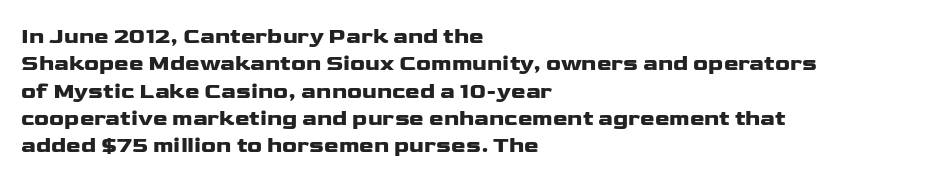
The lines are quadded left. Bare-footed words on every line. Notice how the stems are strictly vertical — no italics here. The gaps between neighbouring characters are ordinary and unremarkable.
